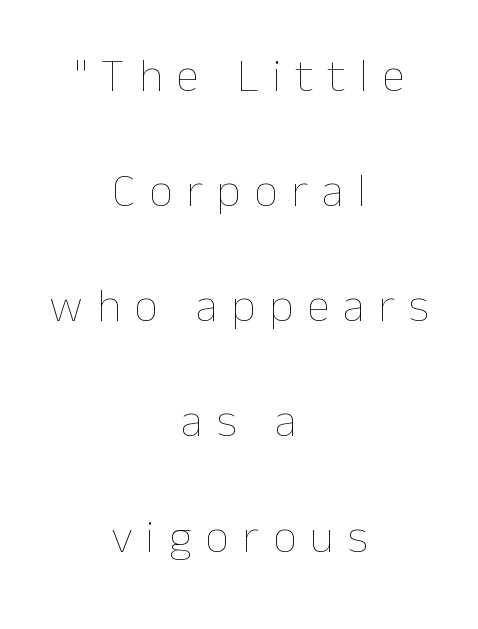
Q: Is the text bold? A: No.
Q: Is the text italic (slanted)? A: No, it is upright.
Q: Is the text underlined? A: No.
Q: How is the paragraph aligned? A: Centered.
Q: Is the spacing between letters normal or unusually wide? A: Unusually wide.
Q: Is the spacing between lines tight, normal or loose? A: Loose.
Q: Width (condensed, normal, or wide)? A: Normal.
Q: Stroke contrast? A: Low.
Q: x-height? A: Medium.
Q: Monospaced? A: No.
